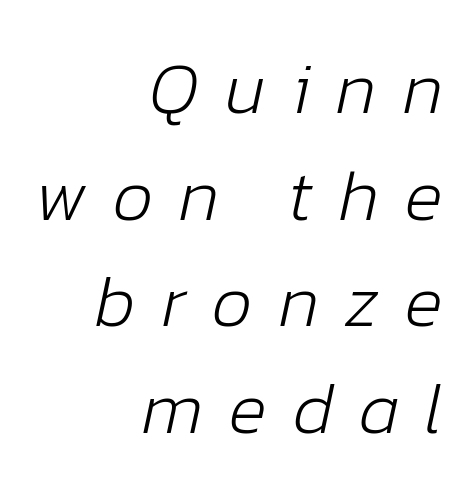
{"italic": "yes", "lean": "right", "slant_degrees": 12, "bold": "no", "weight": "light", "width": "normal", "stroke_contrast": "low", "x_height": "medium", "monospaced": "no", "underline": "no", "align": "right", "line_spacing": "normal", "line_spacing_ratio": 1.48, "letter_spacing": "wide", "letter_spacing_em": 0.36, "glyph_px": 72}
